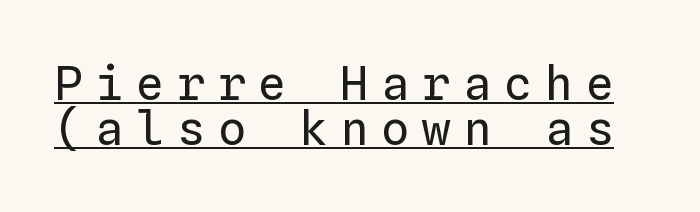
Q: Is the text bold? A: No.
Q: Is the text italic (slanted)? A: No, it is upright.
Q: Is the text underlined? A: Yes.
Q: Is the spacing between letters normal or unusually wide? A: Unusually wide.
Q: Is the spacing between lines tight, normal or loose? A: Tight.
Q: Width (condensed, normal, or wide)? A: Normal.
Q: Stroke contrast? A: Low.
Q: x-height? A: Medium.
Q: Monospaced? A: Yes.
